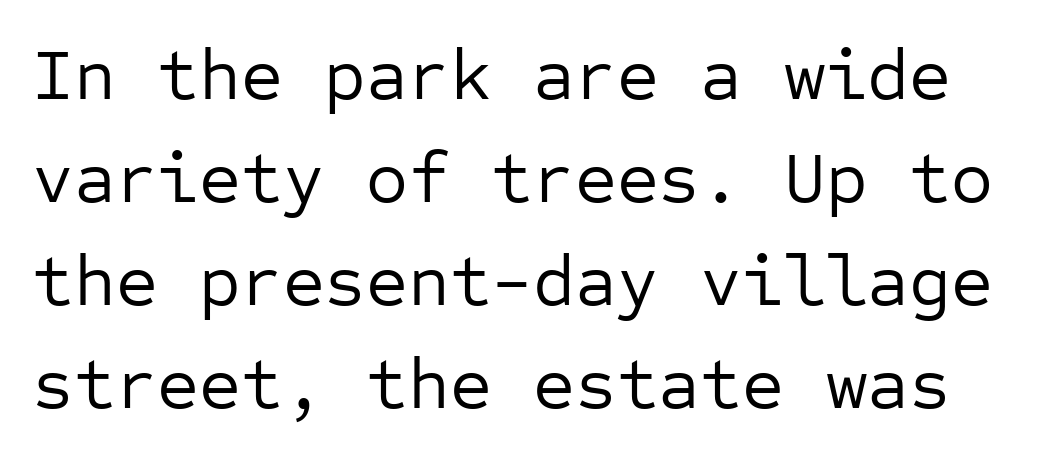
Weight class: somewhere from thin through regular. The space beneath each line is pristine and unruled. If you drew a line through each stem, it would be perfectly vertical. A typesetter would label this face a sans. Rows of type keep a routine distance in the vertical direction.
